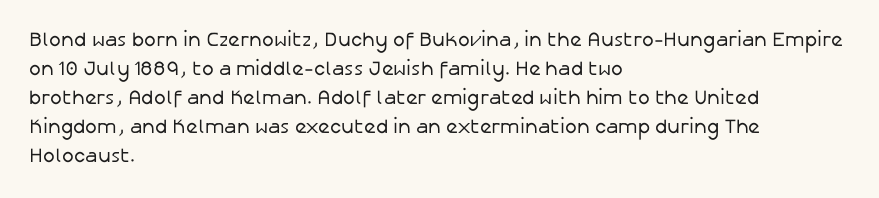
{"italic": "no", "bold": "no", "underline": "no", "align": "left", "line_spacing": "normal", "line_spacing_ratio": 1.45, "letter_spacing": "normal", "letter_spacing_em": 0.0, "glyph_px": 20}
